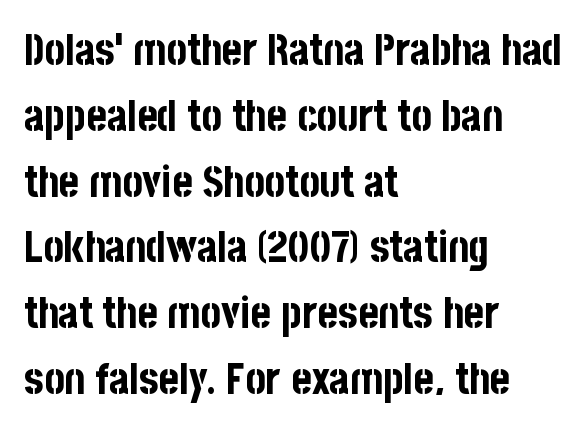
{"serif": "no", "italic": "no", "bold": "yes", "weight": "bold", "width": "condensed", "stroke_contrast": "low", "x_height": "large", "monospaced": "no", "underline": "no", "align": "left", "line_spacing": "normal", "line_spacing_ratio": 1.53, "letter_spacing": "normal", "letter_spacing_em": 0.0, "glyph_px": 43}
